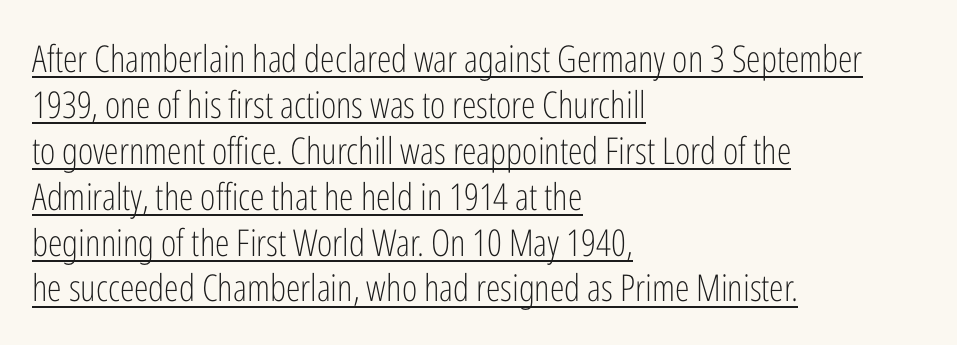
Q: Is the text bold? A: No.
Q: Is the text italic (slanted)? A: No, it is upright.
Q: Is the typeface a serif or a sans-serif typeface? A: Sans-serif.
Q: Is the text underlined? A: Yes.
Q: How is the paragraph aligned? A: Left-aligned.
Q: Is the spacing between letters normal or unusually wide? A: Normal.
Q: Width (condensed, normal, or wide)? A: Condensed.
Q: Stroke contrast? A: Low.
Q: x-height? A: Medium.
Q: Monospaced? A: No.
